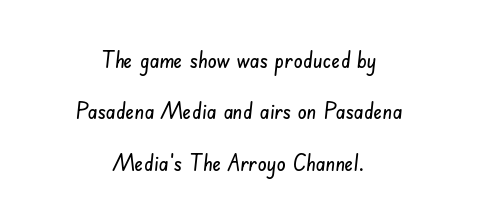
Q: Is the text underlined? A: No.
Q: How is the paragraph aligned? A: Centered.
Q: Is the spacing between letters normal or unusually wide? A: Normal.
Q: Is the spacing between lines tight, normal or loose? A: Loose.
